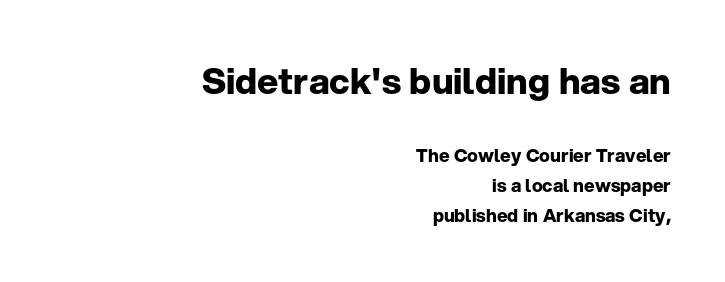
The designer went with a sans here, leaving each stem footless. Anything drawn beneath the words? Only blank space. This sample has the flowing, uneven cadence of proportional lettering. Is the block centered? No — it sits flush against the right margin. Which chunk is bigger? The first one — the top block dwarfs the bottom.
